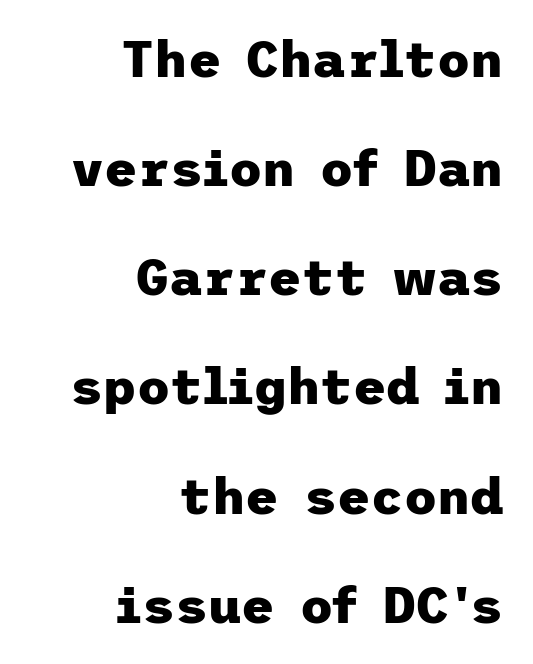
The image shows 51 px heavy sans-serif type, upright; set right-aligned, loose line spacing (2.14x), normal letter spacing, not underlined; low stroke contrast and a medium x-height.
